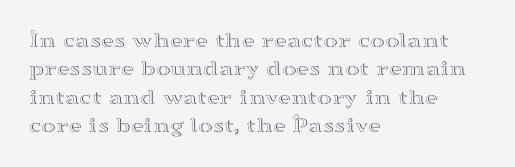
Does extra space separate the letters? No, they use regular spacing. Rows of type keep a routine distance in the vertical direction. Descender tails drop into unmarked territory. No italicization has been applied; the sample stays upright.
